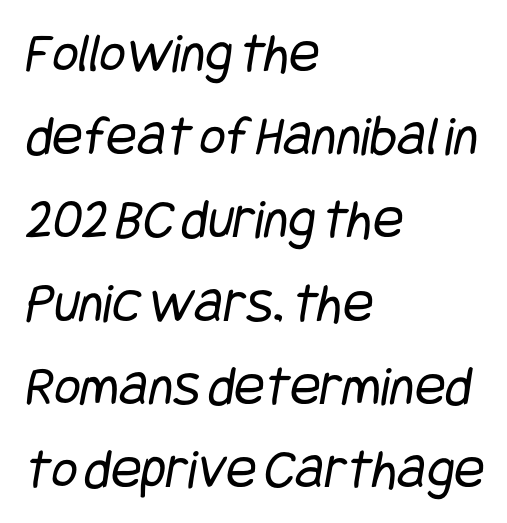
Horizontally, the lines are justified to the leading edge only. The designer went with a sans here, leaving each stem footless. Rows of type keep a routine distance in the vertical direction. The horizontal fit of the characters is conventional and even.
